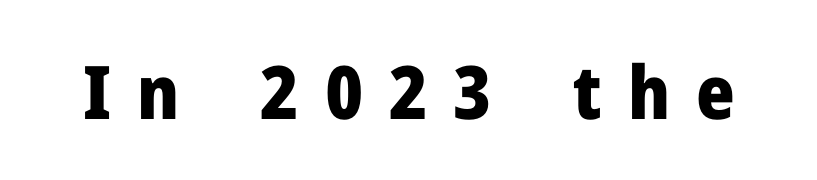
{"serif": "no", "italic": "no", "bold": "yes", "weight": "heavy", "width": "normal", "stroke_contrast": "low", "x_height": "medium", "monospaced": "no", "underline": "no", "letter_spacing": "wide", "letter_spacing_em": 0.35, "glyph_px": 74}
